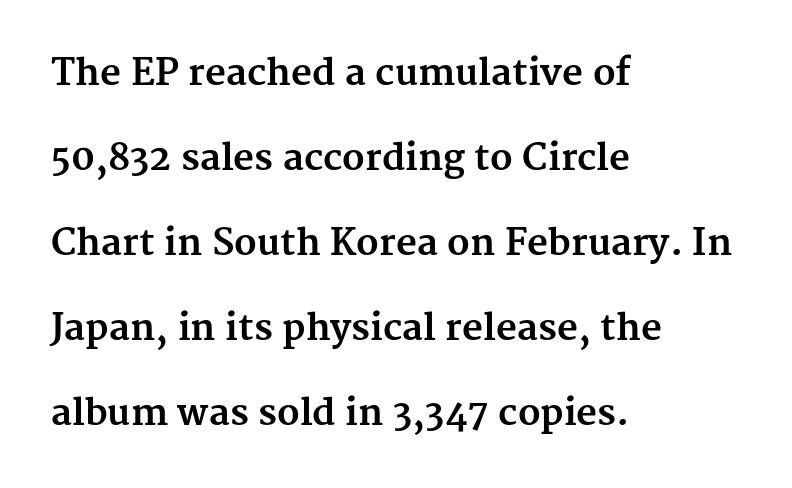
{"serif": "yes", "italic": "no", "bold": "yes", "weight": "bold", "width": "normal", "stroke_contrast": "medium", "x_height": "medium", "monospaced": "no", "underline": "no", "align": "left", "line_spacing": "loose", "line_spacing_ratio": 2.36, "letter_spacing": "normal", "letter_spacing_em": 0.0, "glyph_px": 36}
